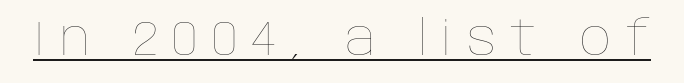
The image shows 48 px thin type, upright; set unusually wide letter spacing (+0.3 em), underlined; low stroke contrast and a large x-height.
